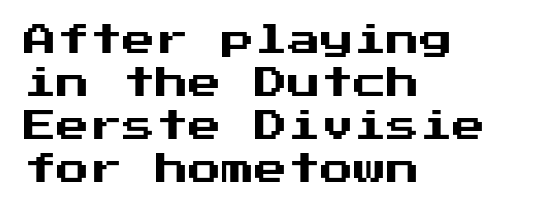
Beneath every word, the page is bare. When letters stand straight like this, we call the style roman or upright. The gaps between neighbouring characters are ordinary and unremarkable. Does the copy run flush right? No — it runs flush left. To sum up the face: it is a sans, with no serifs. The space between consecutive lines is moderate.
